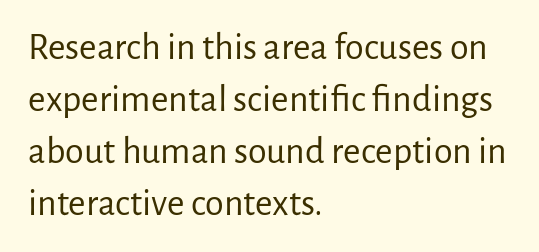
These lines are rendered in a variable-pitch font. This rendering uses left alignment, leaving the right contour irregular. Weight class: somewhere from thin through regular. The rendering keeps characters at their native spacing.
